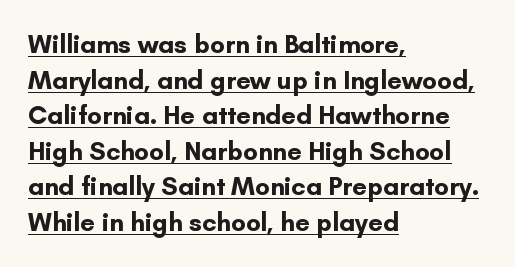
Q: Is the text bold? A: Yes.
Q: Is the text italic (slanted)? A: No, it is upright.
Q: Is the text underlined? A: Yes.
Q: How is the paragraph aligned? A: Left-aligned.
Q: Is the spacing between letters normal or unusually wide? A: Normal.
Q: Is the spacing between lines tight, normal or loose? A: Normal.
